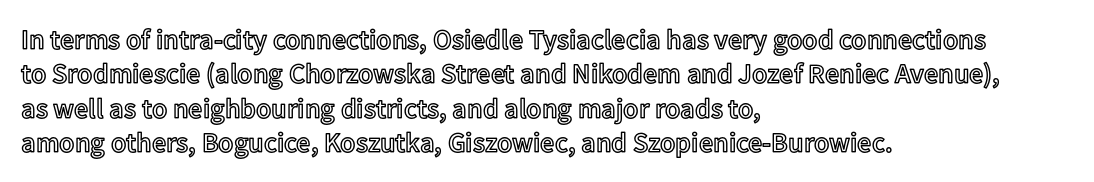
{"italic": "no", "width": "normal", "x_height": "medium", "monospaced": "no", "underline": "no", "align": "left", "line_spacing_ratio": 1.23, "letter_spacing": "normal", "letter_spacing_em": 0.0, "glyph_px": 28}
